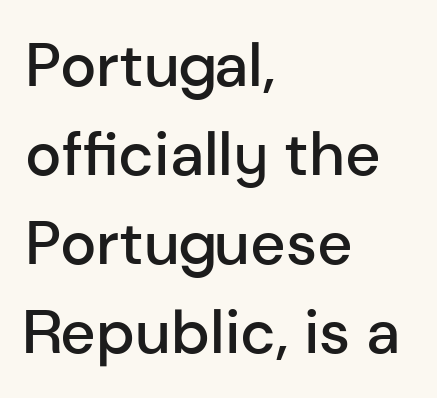
The image shows 61 px semibold sans-serif type, upright; set left-aligned, normal line spacing (1.46x), normal letter spacing, not underlined; low stroke contrast and a medium x-height.
